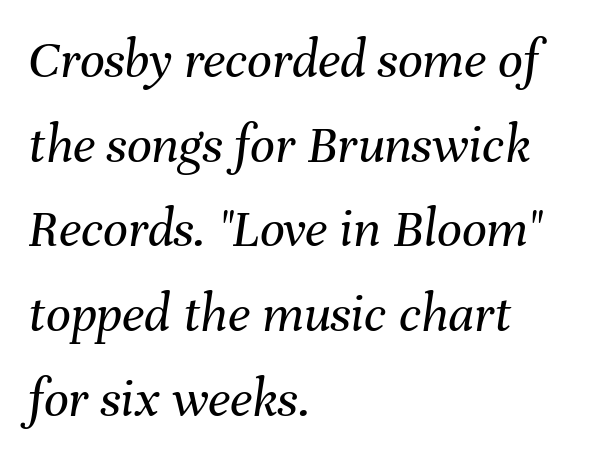
Q: Is the text bold? A: No.
Q: Is the text italic (slanted)? A: Yes, it leans right by about 8 degrees.
Q: Is the text underlined? A: No.
Q: How is the paragraph aligned? A: Left-aligned.
Q: Is the spacing between letters normal or unusually wide? A: Normal.
Q: Is the spacing between lines tight, normal or loose? A: Normal.
Q: Width (condensed, normal, or wide)? A: Normal.
Q: Stroke contrast? A: Medium.
Q: x-height? A: Medium.
Q: Monospaced? A: No.
